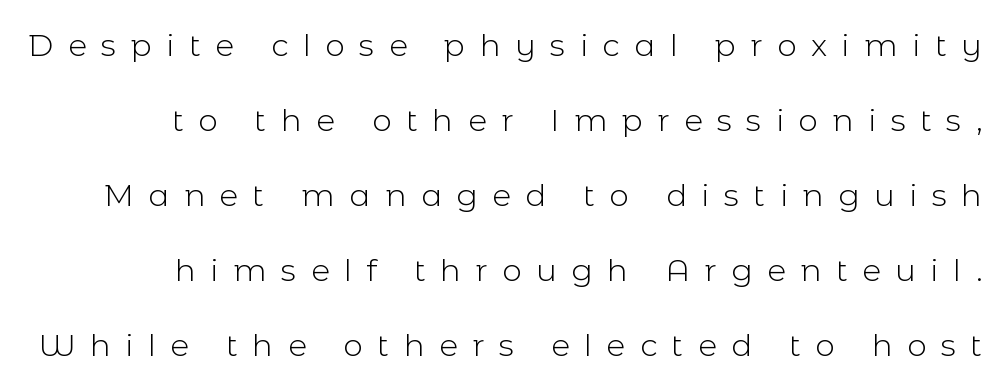
{"serif": "no", "italic": "no", "bold": "no", "weight": "light", "width": "normal", "x_height": "medium", "monospaced": "no", "underline": "no", "align": "right", "line_spacing": "loose", "line_spacing_ratio": 2.42, "letter_spacing": "wide", "letter_spacing_em": 0.47, "glyph_px": 31}
